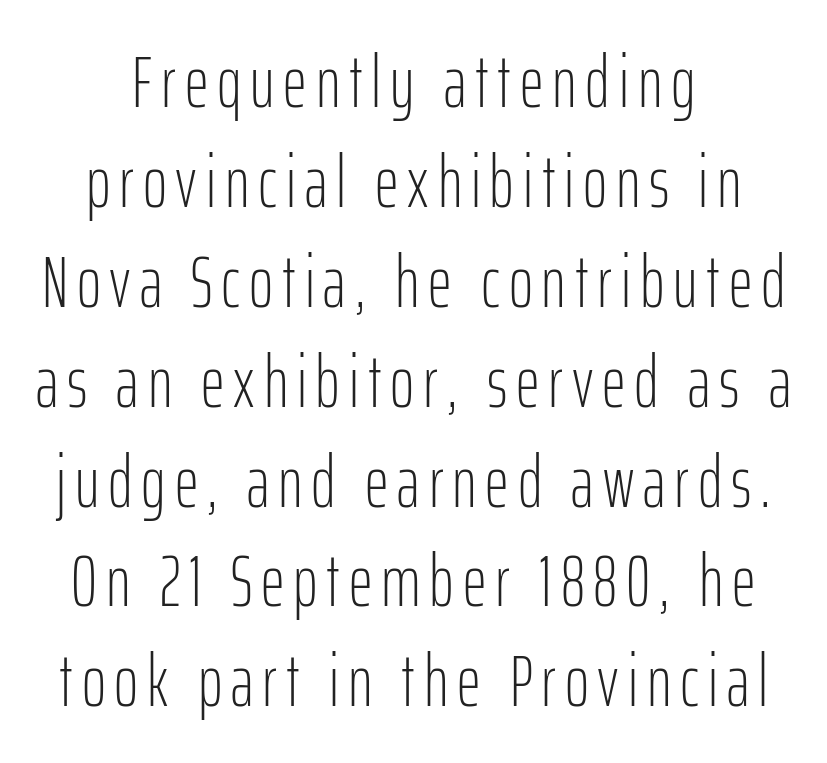
{"serif": "no", "italic": "no", "bold": "no", "weight": "light", "width": "condensed", "stroke_contrast": "low", "x_height": "medium", "monospaced": "no", "underline": "no", "align": "center", "line_spacing": "normal", "line_spacing_ratio": 1.35, "glyph_px": 74}
